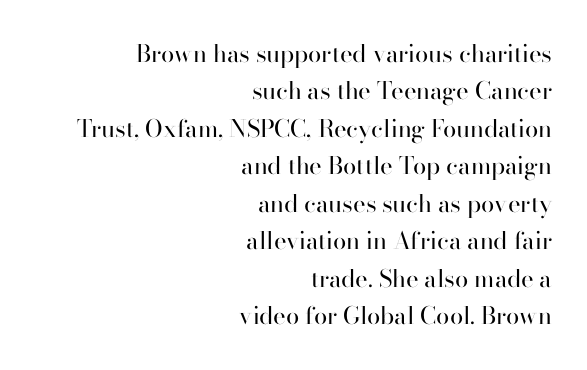
Q: Is the text bold? A: No.
Q: Is the text italic (slanted)? A: No, it is upright.
Q: Is the text underlined? A: No.
Q: How is the paragraph aligned? A: Right-aligned.
Q: Is the spacing between letters normal or unusually wide? A: Normal.
Q: Is the spacing between lines tight, normal or loose? A: Normal.
